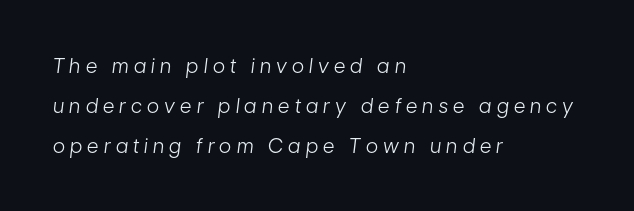
The image shows 20 px text type, italic (leaning right); set left-aligned, loose line spacing (1.99x), unusually wide letter spacing (+0.26 em), not underlined.
